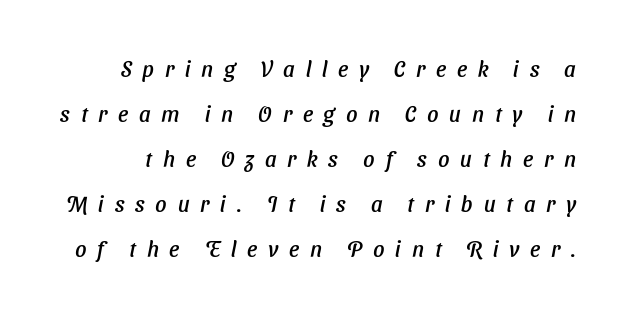
{"italic": "yes", "lean": "right", "slant_degrees": 11, "underline": "no", "line_spacing": "loose", "line_spacing_ratio": 2.04, "letter_spacing": "wide", "letter_spacing_em": 0.49, "glyph_px": 22}
